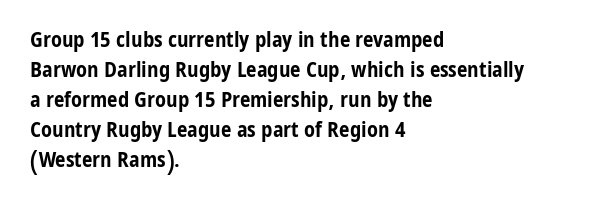
The font's upright variant was chosen for this text. These lines keep a tight, regular rhythm from letter to letter. Notice how thick the strokes are: this is what a full bold looks like. These lines sit exactly where default settings would place them.
